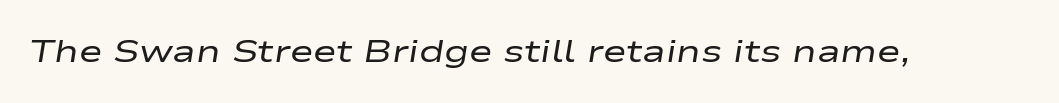
Q: Is the text bold? A: No.
Q: Is the text italic (slanted)? A: Yes, it leans right by about 9 degrees.
Q: Is the text underlined? A: No.
Q: Is the spacing between letters normal or unusually wide? A: Normal.
Q: Width (condensed, normal, or wide)? A: Wide.
Q: Stroke contrast? A: Low.
Q: x-height? A: Medium.
Q: Monospaced? A: No.
